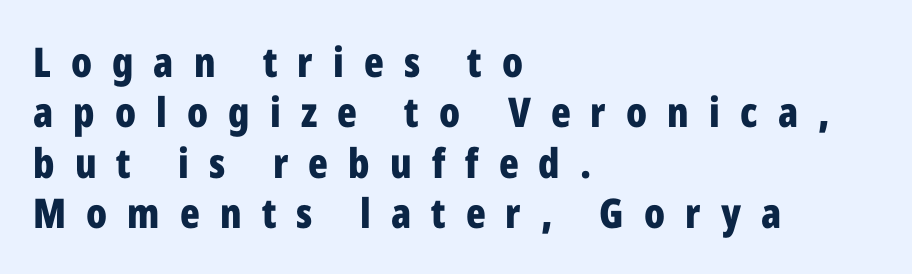
Q: Is the text bold? A: Yes.
Q: Is the text italic (slanted)? A: No, it is upright.
Q: Is the typeface a serif or a sans-serif typeface? A: Sans-serif.
Q: Is the text underlined? A: No.
Q: How is the paragraph aligned? A: Left-aligned.
Q: Is the spacing between letters normal or unusually wide? A: Unusually wide.
Q: Width (condensed, normal, or wide)? A: Condensed.
Q: Stroke contrast? A: Low.
Q: x-height? A: Medium.
Q: Monospaced? A: No.
